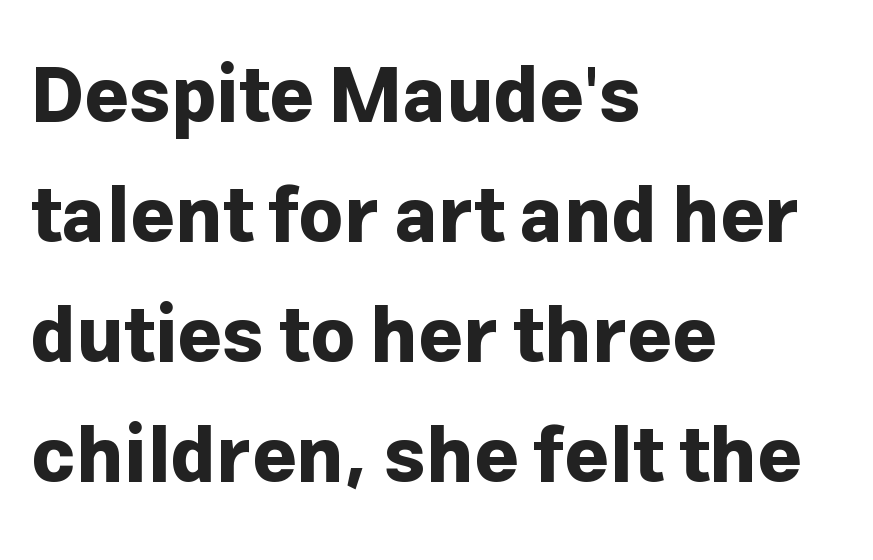
{"serif": "no", "italic": "no", "bold": "yes", "weight": "bold", "width": "normal", "stroke_contrast": "low", "x_height": "medium", "monospaced": "no", "underline": "no", "align": "left", "line_spacing": "normal", "line_spacing_ratio": 1.56, "letter_spacing": "normal", "letter_spacing_em": 0.0, "glyph_px": 77}
